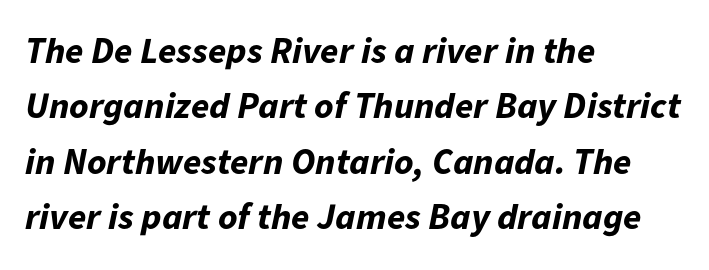
{"italic": "yes", "lean": "right", "slant_degrees": 11, "bold": "yes", "weight": "bold", "width": "normal", "stroke_contrast": "low", "x_height": "medium", "monospaced": "no", "underline": "no", "align": "left", "line_spacing": "normal", "line_spacing_ratio": 1.5, "letter_spacing": "normal", "letter_spacing_em": 0.0, "glyph_px": 37}
